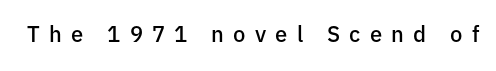
These words are printed semibold, heavier than regular yet not bold. This rendering widens character spacing well past its baseline value. The zone under the glyphs is completely vacant. Every character sits straight up, as roman type does.
